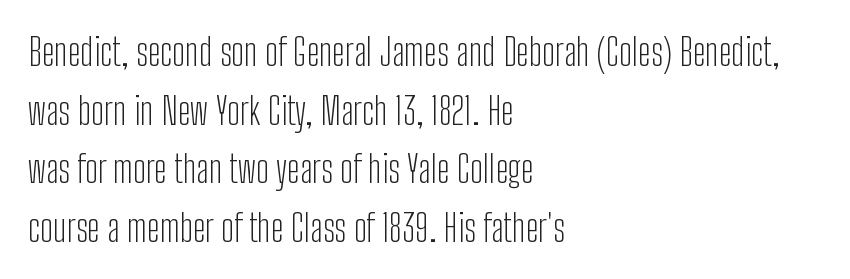
{"serif": "no", "italic": "no", "bold": "no", "weight": "light", "width": "condensed", "stroke_contrast": "low", "x_height": "medium", "monospaced": "no", "underline": "no", "align": "left", "line_spacing": "normal", "line_spacing_ratio": 1.54, "letter_spacing": "normal", "letter_spacing_em": 0.0, "glyph_px": 38}
